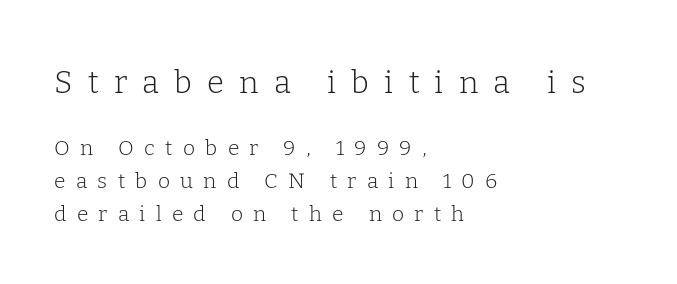
How are the letters spaced? Widely, with obvious added tracking. Proportional: the letters do not fall into vertical columns. The passage shown stacks its lines at a standard gap. The face used here is seriffed, in the tradition of book romans. Two sizes are in play, and the larger belongs to the first block. Alignment: flush left.
